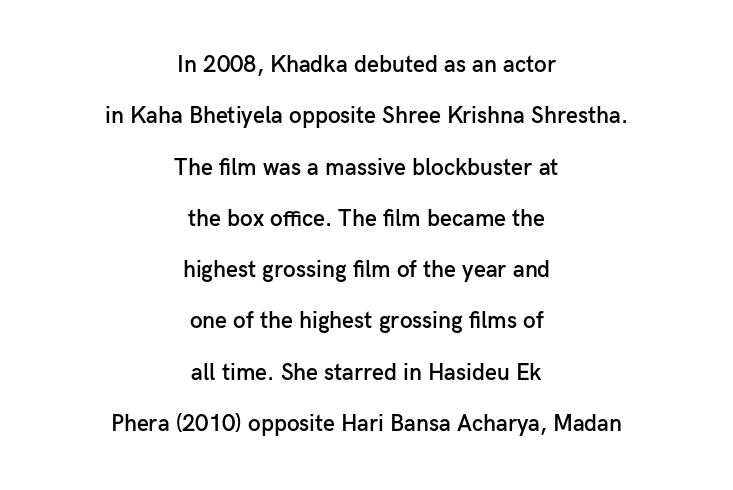
{"italic": "no", "bold": "semi", "underline": "no", "align": "center", "line_spacing": "loose", "line_spacing_ratio": 2.23, "letter_spacing": "normal", "letter_spacing_em": 0.0, "glyph_px": 23}
